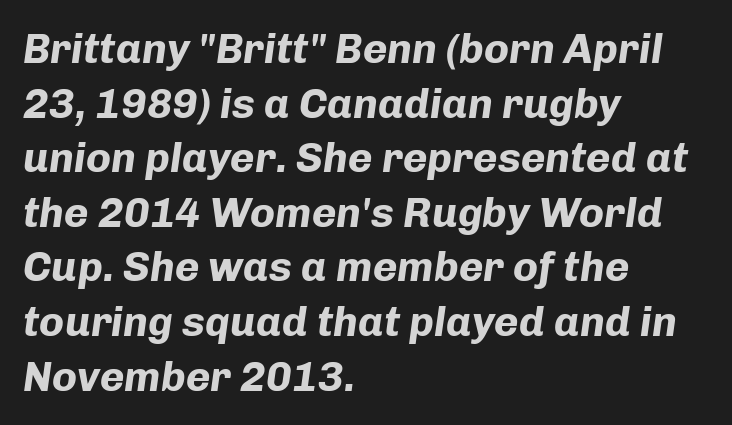
The image shows 42 px bold type, italic (leaning right); set left-aligned, normal line spacing (1.3x), normal letter spacing, not underlined; low stroke contrast and a medium x-height.
